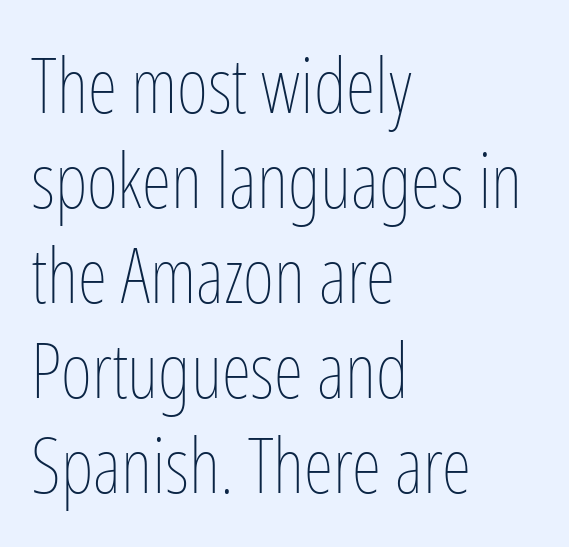
Q: Is the text bold? A: No.
Q: Is the text italic (slanted)? A: No, it is upright.
Q: Is the text underlined? A: No.
Q: How is the paragraph aligned? A: Left-aligned.
Q: Is the spacing between letters normal or unusually wide? A: Normal.
Q: Is the spacing between lines tight, normal or loose? A: Normal.
Q: Width (condensed, normal, or wide)? A: Condensed.
Q: Stroke contrast? A: Low.
Q: x-height? A: Medium.
Q: Monospaced? A: No.
